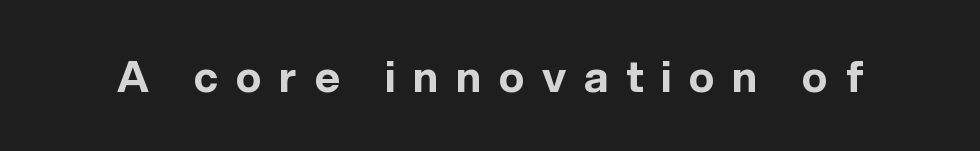
Q: Is the text bold? A: Yes.
Q: Is the text italic (slanted)? A: No, it is upright.
Q: Is the typeface a serif or a sans-serif typeface? A: Sans-serif.
Q: Is the text underlined? A: No.
Q: Is the spacing between letters normal or unusually wide? A: Unusually wide.
Q: Width (condensed, normal, or wide)? A: Normal.
Q: x-height? A: Medium.
Q: Monospaced? A: No.
